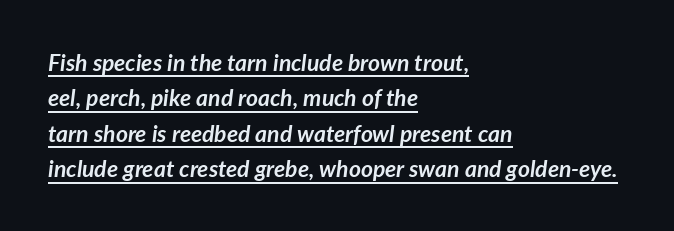
Q: Is the text bold? A: Yes.
Q: Is the text italic (slanted)? A: Yes, it leans right by about 7 degrees.
Q: Is the text underlined? A: Yes.
Q: How is the paragraph aligned? A: Left-aligned.
Q: Is the spacing between letters normal or unusually wide? A: Normal.
Q: Is the spacing between lines tight, normal or loose? A: Normal.
